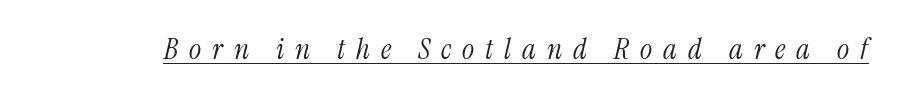
{"serif": "yes", "italic": "yes", "lean": "right", "slant_degrees": 13, "bold": "no", "weight": "light", "width": "condensed", "stroke_contrast": "medium", "x_height": "medium", "monospaced": "no", "underline": "yes", "letter_spacing": "wide", "letter_spacing_em": 0.38, "glyph_px": 29}
